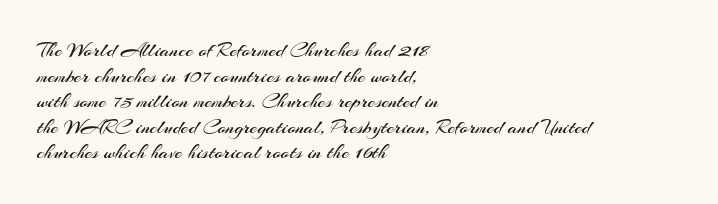
{"bold": "no", "underline": "no", "align": "left", "line_spacing_ratio": 1.22, "letter_spacing": "normal", "letter_spacing_em": 0.0, "glyph_px": 21}
